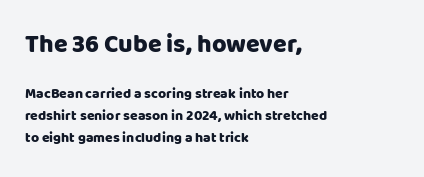
{"italic": "no", "underline": "no", "align": "left", "line_spacing": "normal", "line_spacing_ratio": 1.54, "letter_spacing": "normal", "letter_spacing_em": 0.0, "larger_block": "first", "size_ratio": 1.79, "glyph_px": 25}
